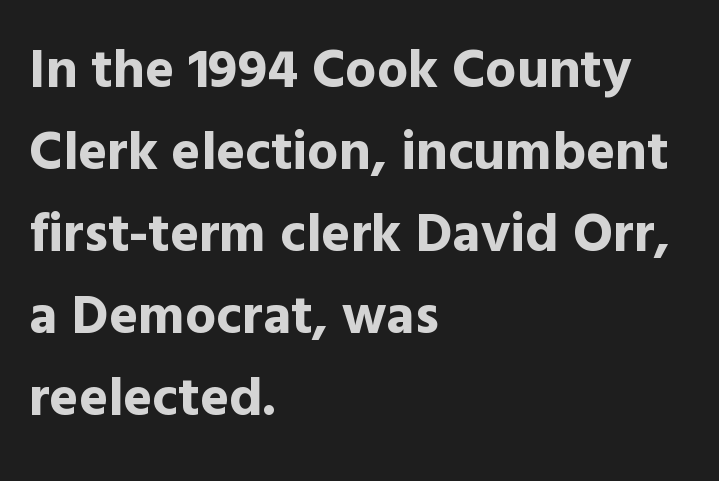
{"serif": "no", "italic": "no", "bold": "yes", "weight": "bold", "width": "normal", "x_height": "medium", "monospaced": "no", "underline": "no", "align": "left", "line_spacing": "normal", "line_spacing_ratio": 1.49, "letter_spacing": "normal", "letter_spacing_em": 0.0, "glyph_px": 55}
